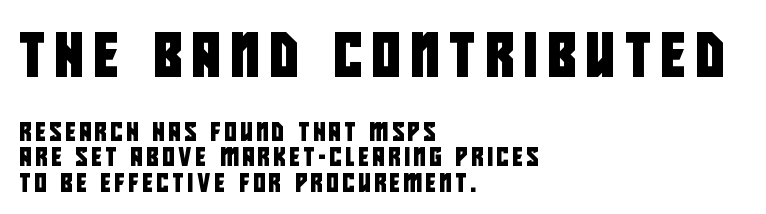
{"serif": "no", "width": "condensed", "stroke_contrast": "low", "x_height": "large", "monospaced": "no", "underline": "no", "align": "left", "line_spacing": "normal", "line_spacing_ratio": 1.42, "letter_spacing": "wide", "letter_spacing_em": 0.23, "larger_block": "first", "size_ratio": 2.44, "glyph_px": 44}
